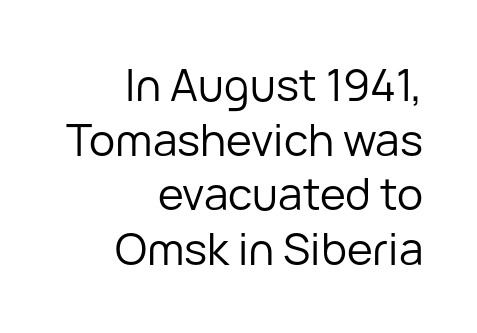
Here the designer chose a conventional face with non-uniform glyph widths. No feet cap the strokes, marking this as sans-serif type. Compared with a flush-left layout, this one pins lines to the opposite, right side. When letters stand straight like this, we call the style roman or upright. Type without underlining.
